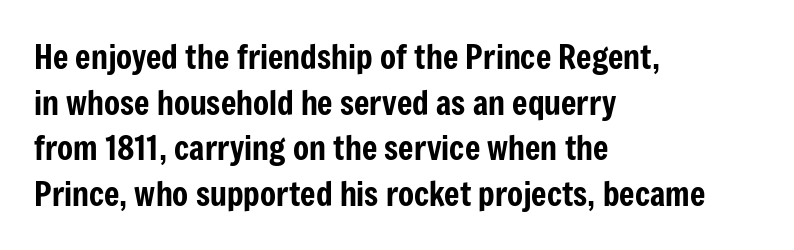
Q: Is the text italic (slanted)? A: No, it is upright.
Q: Is the typeface a serif or a sans-serif typeface? A: Sans-serif.
Q: Is the text underlined? A: No.
Q: How is the paragraph aligned? A: Left-aligned.
Q: Is the spacing between letters normal or unusually wide? A: Normal.
Q: Is the spacing between lines tight, normal or loose? A: Normal.
Q: Width (condensed, normal, or wide)? A: Condensed.
Q: Stroke contrast? A: Low.
Q: x-height? A: Medium.
Q: Monospaced? A: No.
